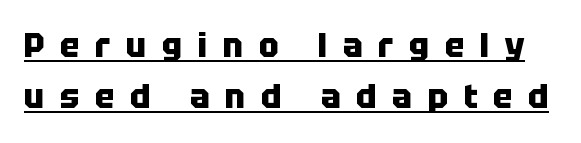
Q: Is the text bold? A: Yes.
Q: Is the text italic (slanted)? A: No, it is upright.
Q: Is the typeface a serif or a sans-serif typeface? A: Sans-serif.
Q: Is the text underlined? A: Yes.
Q: Is the spacing between letters normal or unusually wide? A: Unusually wide.
Q: Is the spacing between lines tight, normal or loose? A: Normal.
Q: Width (condensed, normal, or wide)? A: Normal.
Q: Stroke contrast? A: Low.
Q: x-height? A: Large.
Q: Monospaced? A: No.
